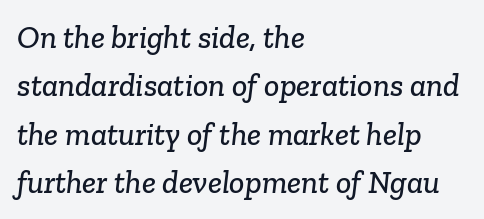
{"serif": "yes", "width": "normal", "stroke_contrast": "low", "x_height": "medium", "monospaced": "no", "underline": "no", "align": "left", "line_spacing": "normal", "line_spacing_ratio": 1.51, "letter_spacing": "normal", "letter_spacing_em": 0.0, "glyph_px": 32}
